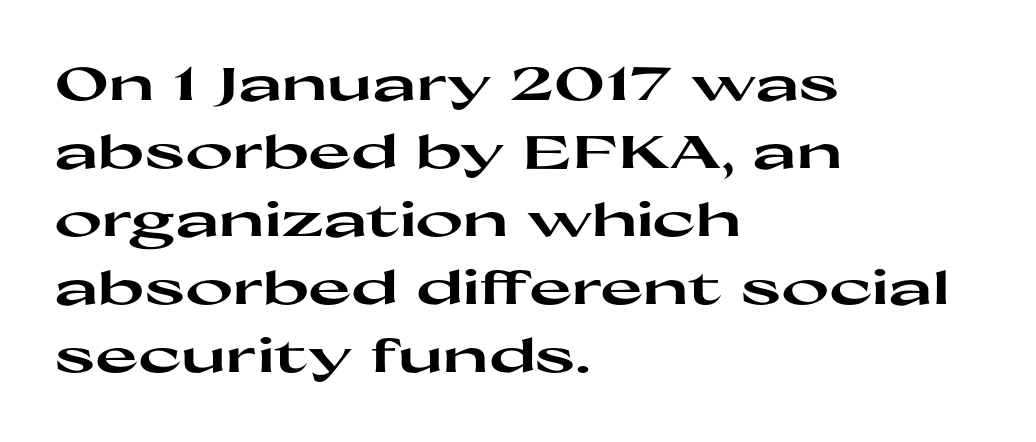
{"serif": "no", "italic": "no", "bold": "yes", "weight": "heavy", "width": "wide", "stroke_contrast": "high", "x_height": "medium", "monospaced": "no", "underline": "no", "align": "left", "line_spacing": "normal", "line_spacing_ratio": 1.48, "letter_spacing": "normal", "letter_spacing_em": 0.0, "glyph_px": 46}
